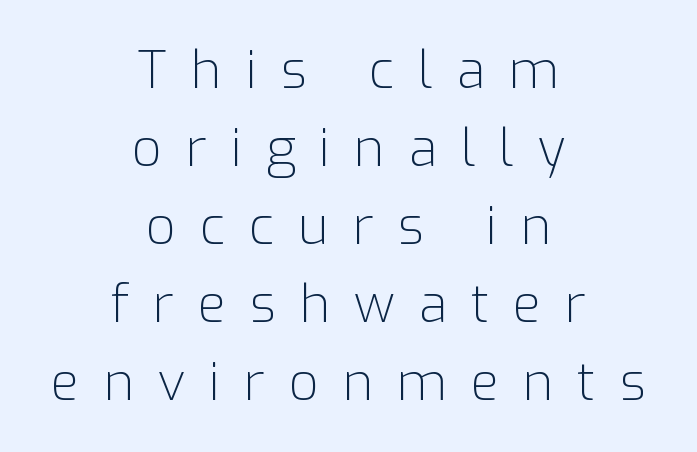
This sample is center-justified, so both line endings float freely. The zone under the glyphs is completely vacant. No chunkiness to these letters — they're not bold. The passage shown is typed in a proportional face where columns would drift. Vertical strokes here are truly vertical.
